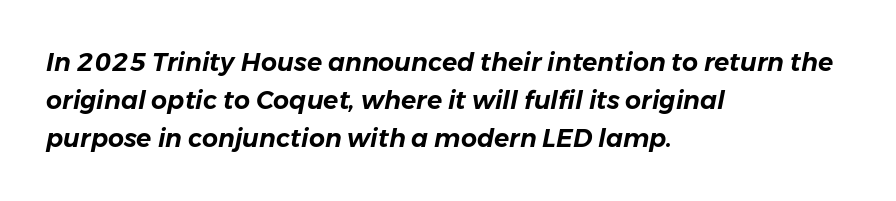
{"italic": "yes", "lean": "right", "slant_degrees": 11, "underline": "no", "align": "left", "line_spacing": "normal", "line_spacing_ratio": 1.53, "letter_spacing": "normal", "letter_spacing_em": 0.0, "glyph_px": 25}
